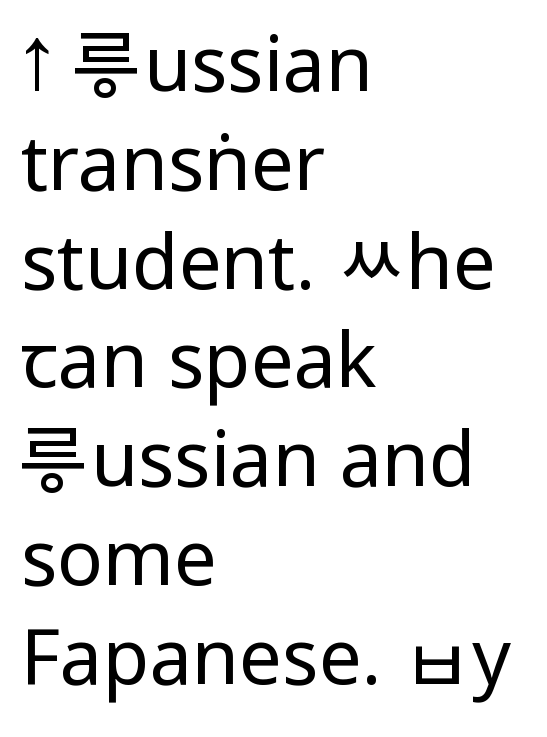
{"serif": "no", "italic": "no", "bold": "no", "weight": "regular", "width": "condensed", "stroke_contrast": "low", "x_height": "large", "monospaced": "no", "underline": "no", "align": "left", "line_spacing": "normal", "line_spacing_ratio": 1.3, "letter_spacing": "normal", "letter_spacing_em": 0.0, "glyph_px": 76}
